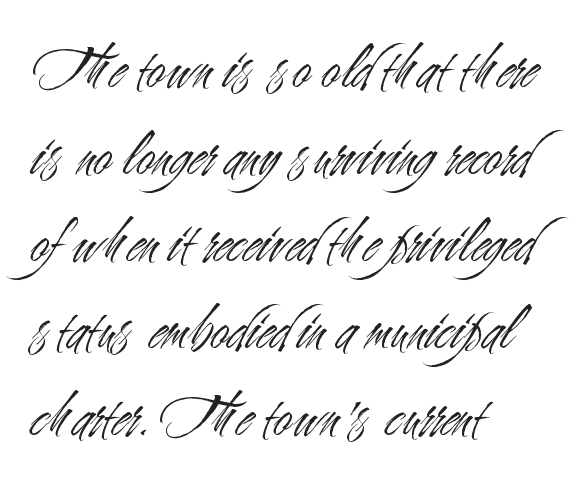
The image shows 64 px light, condensed sans-serif type; set left-aligned, normal line spacing (1.36x), normal letter spacing, not underlined; medium stroke contrast and a small x-height.
